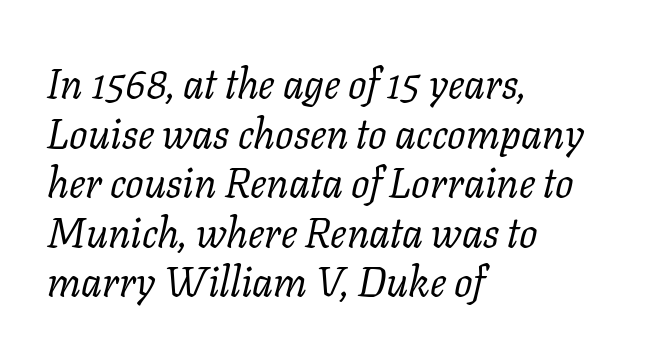
{"serif": "yes", "italic": "yes", "lean": "right", "slant_degrees": 11, "bold": "no", "weight": "regular", "width": "normal", "stroke_contrast": "low", "x_height": "medium", "monospaced": "no", "underline": "no", "align": "left", "line_spacing_ratio": 1.21, "letter_spacing": "normal", "letter_spacing_em": 0.0, "glyph_px": 41}
